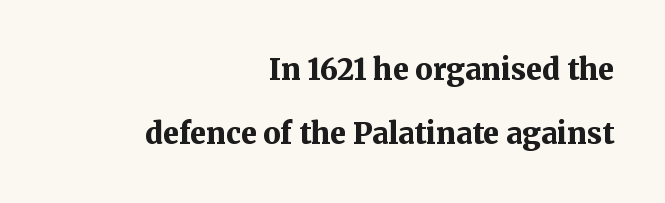
The image shows 29 px bold serif type, upright; set right-aligned, loose line spacing (2.2x), normal letter spacing, not underlined; medium stroke contrast and a medium x-height.
